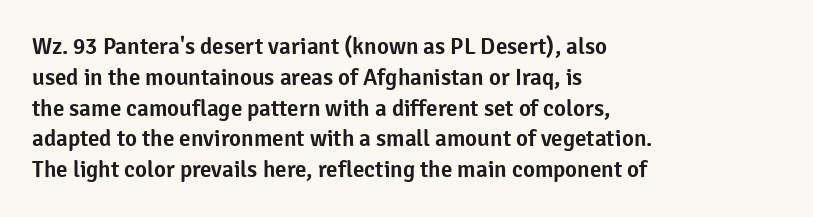
The image shows 23 px text type, upright; set left-aligned, normal line spacing (1.34x), normal letter spacing, not underlined.
